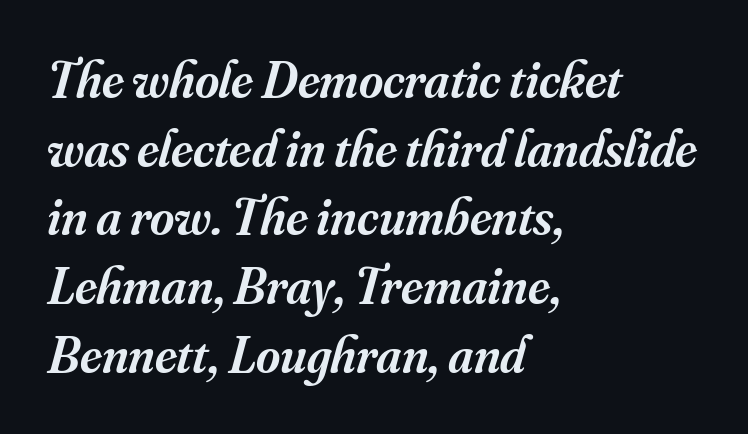
Q: Is the text bold? A: Semi-bold.
Q: Is the text italic (slanted)? A: Yes, it leans right by about 16 degrees.
Q: Is the typeface a serif or a sans-serif typeface? A: Serif.
Q: Is the text underlined? A: No.
Q: How is the paragraph aligned? A: Left-aligned.
Q: Is the spacing between letters normal or unusually wide? A: Normal.
Q: Is the spacing between lines tight, normal or loose? A: Normal.
Q: Width (condensed, normal, or wide)? A: Normal.
Q: Stroke contrast? A: Medium.
Q: x-height? A: Small.
Q: Monospaced? A: No.
